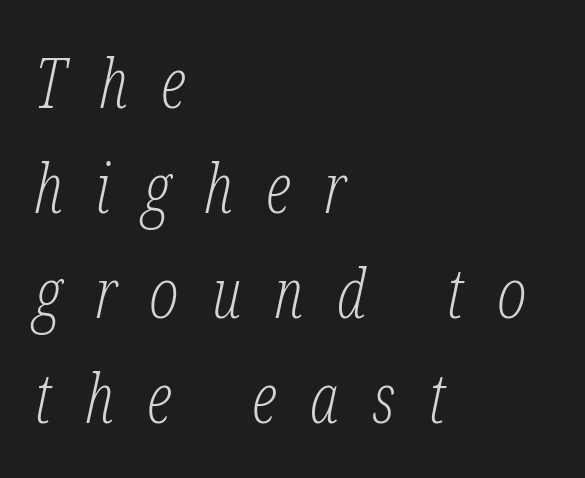
Letter spacing: wide. The vertical gap from one line to the next is medium. Short and long lines alike share a common starting point at left. An italicized treatment has been applied to the whole sample. Just letters on the line, the space beneath them empty.
